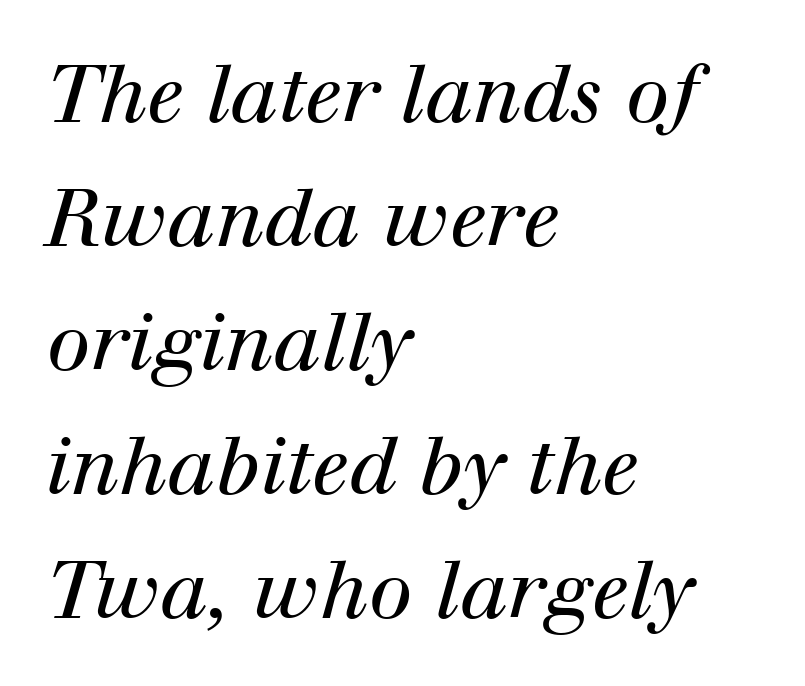
The type is set solid horizontally, with unmodified tracking. Is the block centered? No — it sits flush against the left margin. The face used here is proportionally spaced, like ordinary book or web type. Note: serifs present on the glyphs. Each row of text sits above clean, open space. Every character sits at an angle, as italics do.
